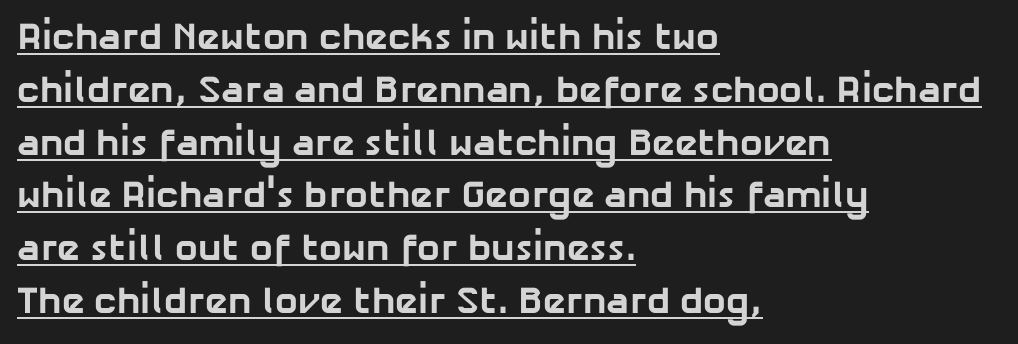
Q: Is the text bold? A: Yes.
Q: Is the typeface a serif or a sans-serif typeface? A: Sans-serif.
Q: Is the text underlined? A: Yes.
Q: How is the paragraph aligned? A: Left-aligned.
Q: Is the spacing between letters normal or unusually wide? A: Normal.
Q: Is the spacing between lines tight, normal or loose? A: Normal.
Q: Width (condensed, normal, or wide)? A: Normal.
Q: Stroke contrast? A: Low.
Q: x-height? A: Medium.
Q: Monospaced? A: No.
